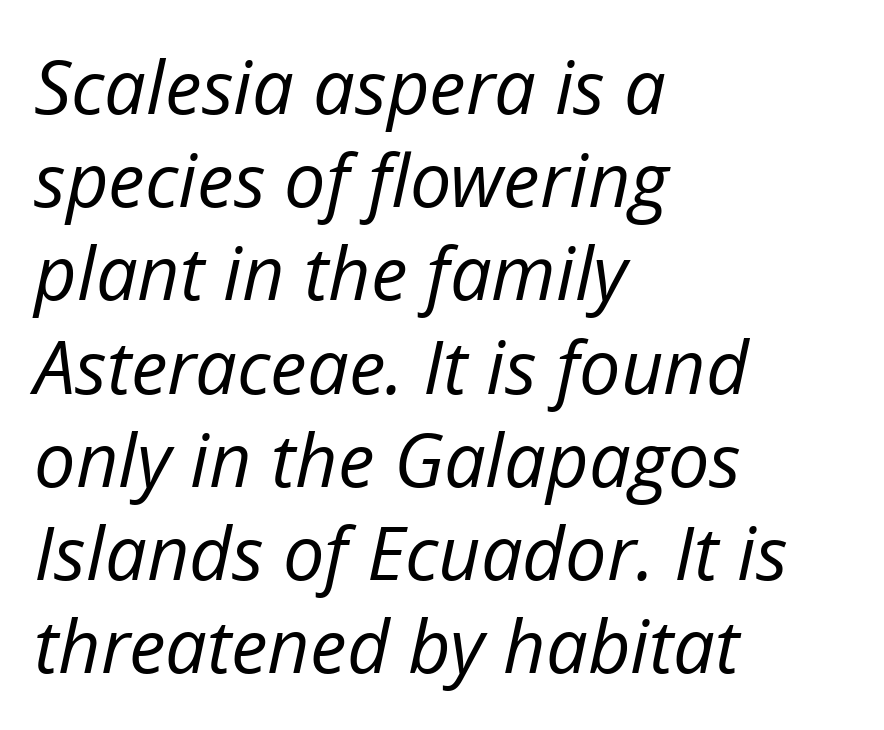
The image shows 74 px regular-weight type, italic (leaning right); set left-aligned, normal line spacing (1.26x), normal letter spacing, not underlined; low stroke contrast and a medium x-height.
